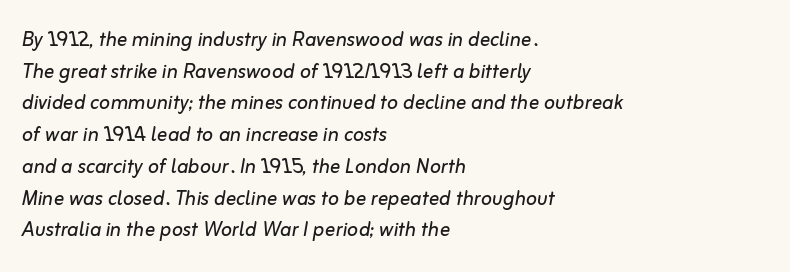
Q: Is the text bold? A: No.
Q: Is the text italic (slanted)? A: Yes, it leans right by about 10 degrees.
Q: Is the text underlined? A: No.
Q: How is the paragraph aligned? A: Left-aligned.
Q: Is the spacing between letters normal or unusually wide? A: Normal.
